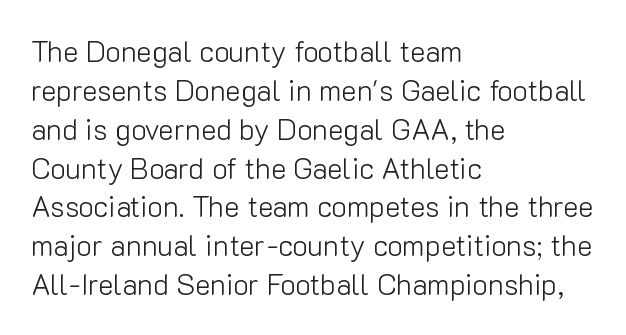
Q: Is the text bold? A: No.
Q: Is the text italic (slanted)? A: No, it is upright.
Q: Is the typeface a serif or a sans-serif typeface? A: Sans-serif.
Q: Is the text underlined? A: No.
Q: How is the paragraph aligned? A: Left-aligned.
Q: Is the spacing between letters normal or unusually wide? A: Normal.
Q: Is the spacing between lines tight, normal or loose? A: Normal.
Q: Width (condensed, normal, or wide)? A: Normal.
Q: Stroke contrast? A: Low.
Q: x-height? A: Medium.
Q: Monospaced? A: No.
